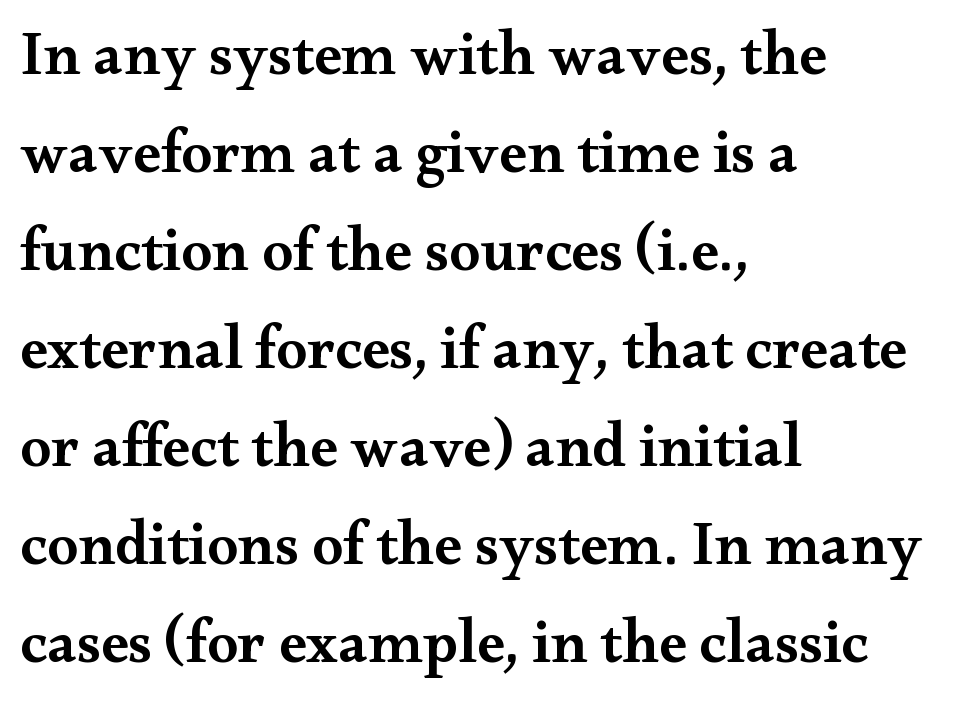
Q: Is the text bold? A: Semi-bold.
Q: Is the text italic (slanted)? A: No, it is upright.
Q: Is the typeface a serif or a sans-serif typeface? A: Serif.
Q: Is the text underlined? A: No.
Q: How is the paragraph aligned? A: Left-aligned.
Q: Is the spacing between letters normal or unusually wide? A: Normal.
Q: Is the spacing between lines tight, normal or loose? A: Normal.
Q: Width (condensed, normal, or wide)? A: Wide.
Q: Stroke contrast? A: Medium.
Q: x-height? A: Small.
Q: Monospaced? A: No.
